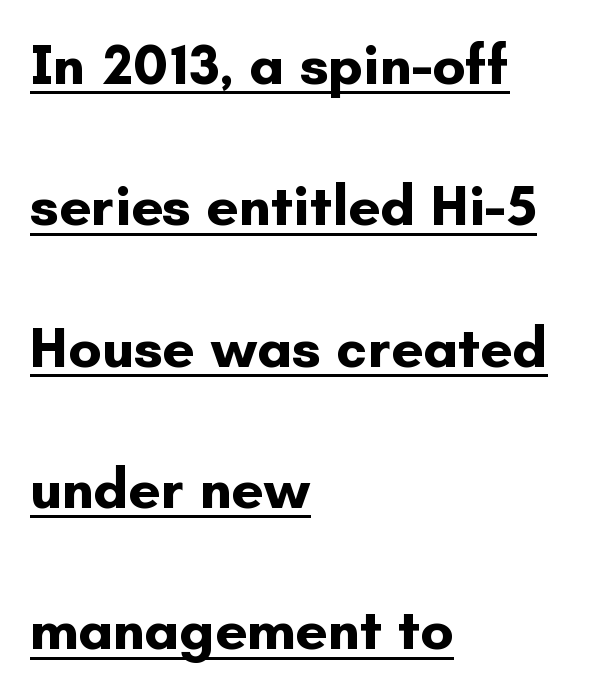
The typography opts for an upright posture over an oblique one. The rendering uses natural spacing where letterforms have individual widths. What kind of face is this? One without serifs — a sans. Underlining? Definitely there. You could fit nearly another row in the gap between these rows.
